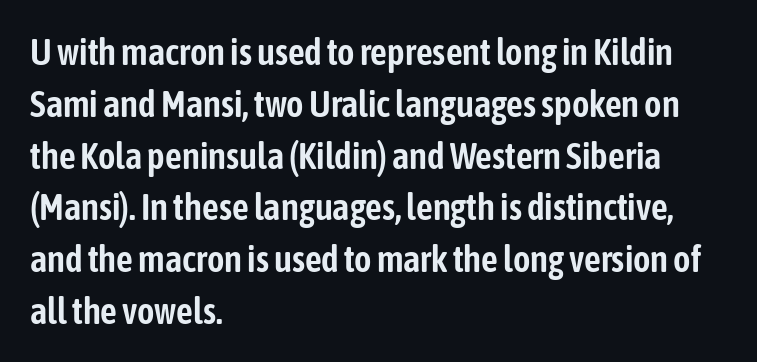
{"serif": "no", "italic": "no", "width": "condensed", "stroke_contrast": "low", "x_height": "medium", "monospaced": "no", "underline": "no", "align": "left", "line_spacing": "normal", "line_spacing_ratio": 1.4, "letter_spacing": "normal", "letter_spacing_em": 0.0, "glyph_px": 37}
